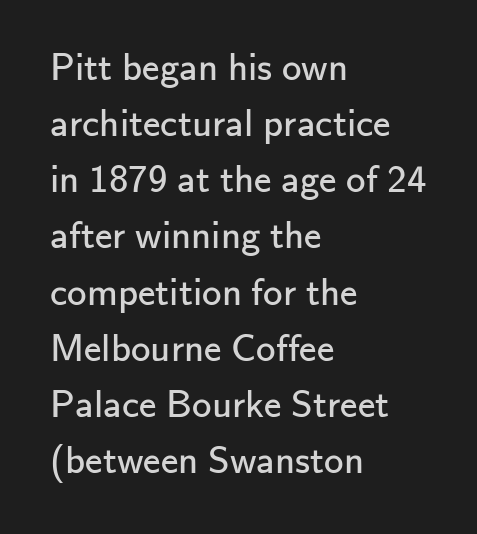
The image shows 39 px regular-weight sans-serif type, upright; set left-aligned, normal line spacing (1.44x), normal letter spacing, not underlined; low stroke contrast and a small x-height.
